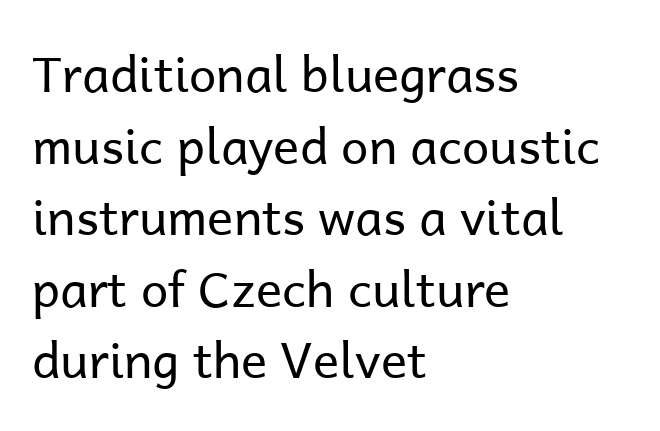
Q: Is the text bold? A: No.
Q: Is the text italic (slanted)? A: No, it is upright.
Q: Is the typeface a serif or a sans-serif typeface? A: Sans-serif.
Q: Is the text underlined? A: No.
Q: How is the paragraph aligned? A: Left-aligned.
Q: Is the spacing between letters normal or unusually wide? A: Normal.
Q: Is the spacing between lines tight, normal or loose? A: Normal.
Q: Width (condensed, normal, or wide)? A: Normal.
Q: Stroke contrast? A: Low.
Q: x-height? A: Medium.
Q: Monospaced? A: No.
